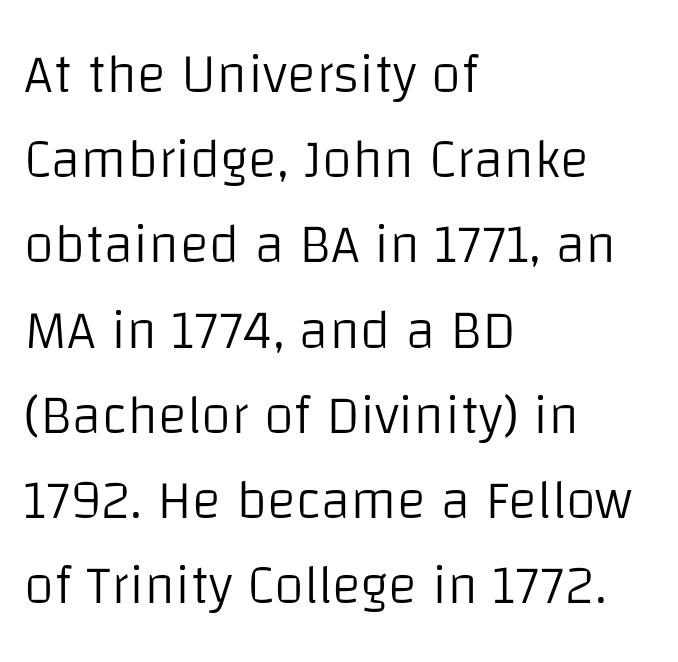
{"serif": "no", "italic": "no", "bold": "no", "weight": "light", "width": "normal", "stroke_contrast": "low", "x_height": "large", "monospaced": "no", "underline": "no", "align": "left", "line_spacing": "normal", "line_spacing_ratio": 1.55, "letter_spacing": "normal", "letter_spacing_em": 0.0, "glyph_px": 55}
